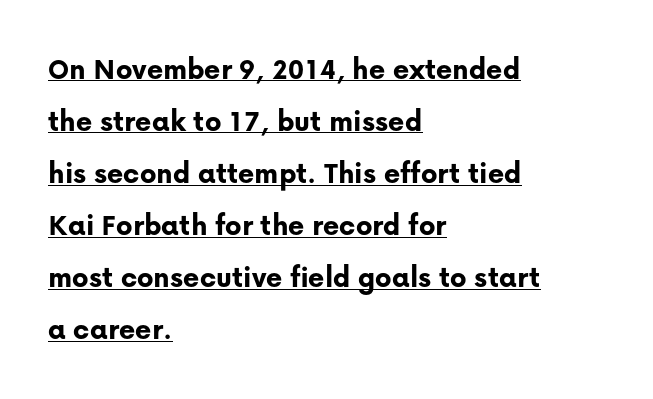
{"serif": "no", "italic": "no", "bold": "yes", "weight": "bold", "width": "normal", "stroke_contrast": "low", "x_height": "medium", "monospaced": "no", "underline": "yes", "align": "left", "line_spacing": "normal", "line_spacing_ratio": 1.68, "letter_spacing": "normal", "letter_spacing_em": 0.0, "glyph_px": 31}
